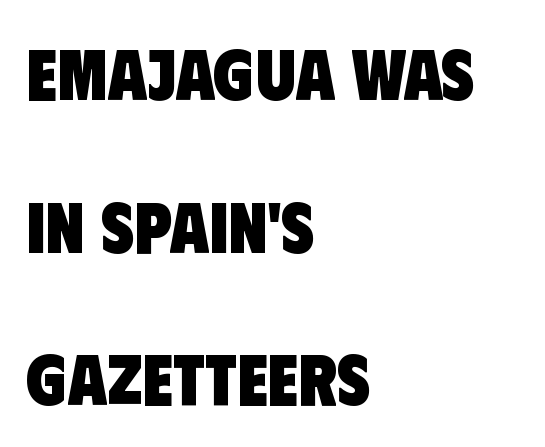
The image shows 72 px heavy, condensed sans-serif type; set left-aligned, loose line spacing (2.12x), normal letter spacing, not underlined; low stroke contrast and a large x-height.
